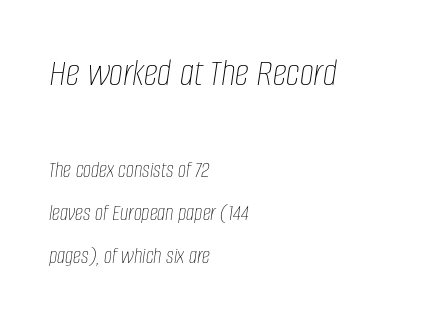
Q: Is the text bold? A: No.
Q: Is the text italic (slanted)? A: Yes, it leans right by about 8 degrees.
Q: Is the text underlined? A: No.
Q: How is the paragraph aligned? A: Left-aligned.
Q: Is the spacing between letters normal or unusually wide? A: Normal.
Q: Which block of text is set in a larger size, the first (top) or the second (bottom)? A: The first (top) one.
Q: Width (condensed, normal, or wide)? A: Condensed.
Q: Stroke contrast? A: Low.
Q: x-height? A: Large.
Q: Monospaced? A: No.
